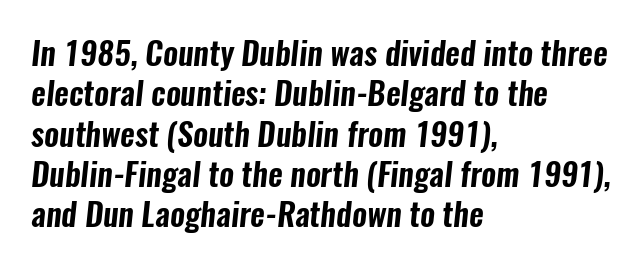
Each letter keeps its own natural width here, so spacing adapts to shape. Where is the straight margin? On the left. Any mark beneath the type? The region is blank. Here the glyphs are tracked normally, forming tight word shapes.
